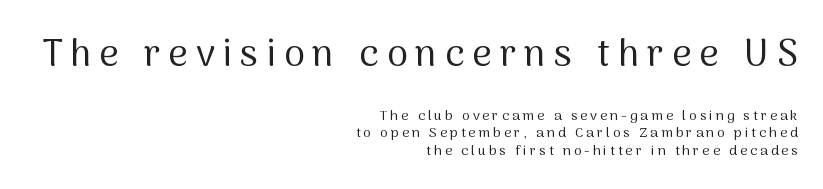
The image shows 38 px regular-weight sans-serif type, upright; set right-aligned, normal line spacing (1.27x), unusually wide letter spacing (+0.21 em), not underlined; the first (top) block is 2.71x larger; medium stroke contrast and a medium x-height.
